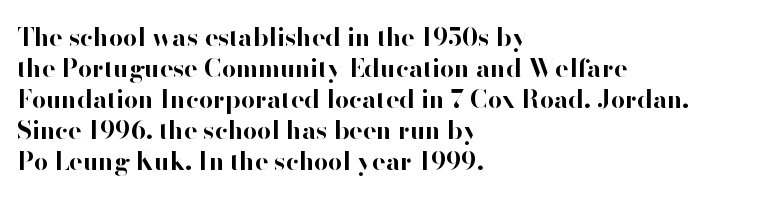
Q: Is the text bold? A: Yes.
Q: Is the text italic (slanted)? A: No, it is upright.
Q: Is the text underlined? A: No.
Q: How is the paragraph aligned? A: Left-aligned.
Q: Is the spacing between letters normal or unusually wide? A: Normal.
